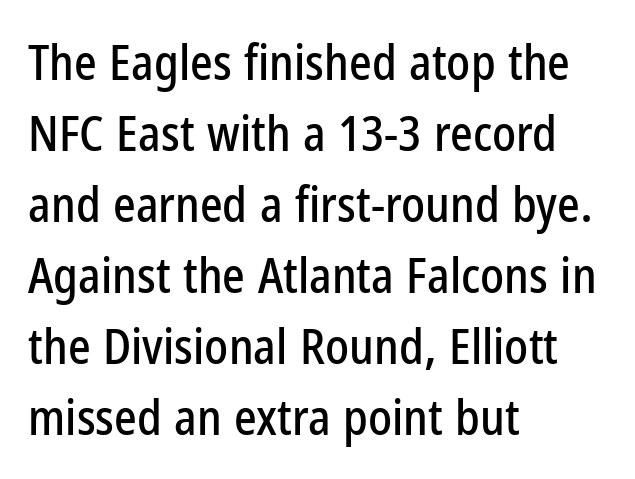
Q: Is the text italic (slanted)? A: No, it is upright.
Q: Is the typeface a serif or a sans-serif typeface? A: Sans-serif.
Q: Is the text underlined? A: No.
Q: How is the paragraph aligned? A: Left-aligned.
Q: Is the spacing between letters normal or unusually wide? A: Normal.
Q: Is the spacing between lines tight, normal or loose? A: Normal.
Q: Width (condensed, normal, or wide)? A: Condensed.
Q: Stroke contrast? A: Low.
Q: x-height? A: Medium.
Q: Monospaced? A: No.
